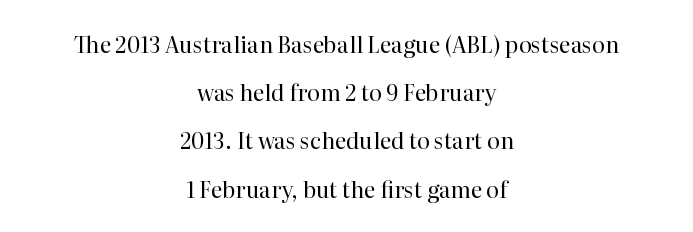
Q: Is the text bold? A: No.
Q: Is the text italic (slanted)? A: No, it is upright.
Q: Is the text underlined? A: No.
Q: How is the paragraph aligned? A: Centered.
Q: Is the spacing between letters normal or unusually wide? A: Normal.
Q: Is the spacing between lines tight, normal or loose? A: Loose.
